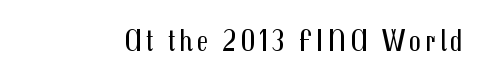
{"serif": "no", "italic": "no", "bold": "no", "weight": "regular", "width": "condensed", "stroke_contrast": "medium", "x_height": "medium", "monospaced": "no", "underline": "no", "glyph_px": 30}
